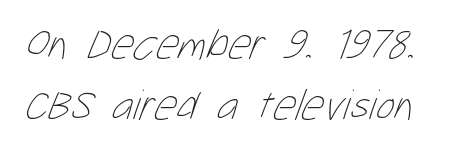
{"bold": "no", "weight": "thin", "width": "condensed", "stroke_contrast": "low", "x_height": "medium", "monospaced": "no", "underline": "no", "line_spacing": "normal", "line_spacing_ratio": 1.38, "letter_spacing": "normal", "letter_spacing_em": 0.0, "glyph_px": 44}
